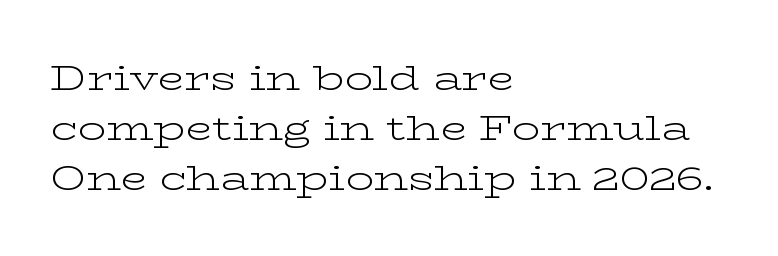
Unlike italic type, these characters show no tilt at all. A typesetter would call this zero additional tracking. Teacher's note: observe the even left margin — that is flush-left alignment. Here the designer chose a conventional face with non-uniform glyph widths. Think standard paragraph weight, or any step lighter than that. In terms of leading, this rendering sits right in the middle.
